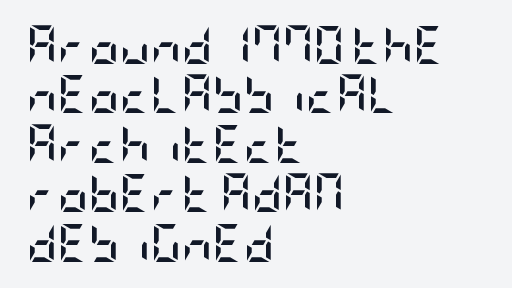
{"serif": "no", "italic": "no", "bold": "yes", "weight": "semibold", "width": "condensed", "stroke_contrast": "low", "x_height": "large", "underline": "no", "align": "left", "line_spacing": "normal", "line_spacing_ratio": 1.3, "letter_spacing": "normal", "letter_spacing_em": 0.0, "glyph_px": 38}
